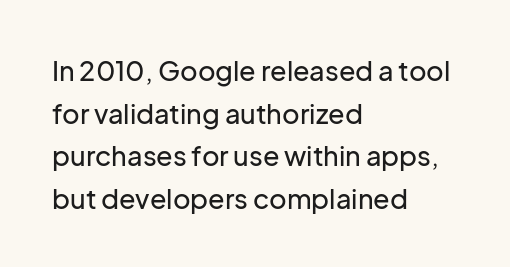
{"italic": "no", "underline": "no", "align": "left", "line_spacing": "normal", "line_spacing_ratio": 1.58, "letter_spacing": "normal", "letter_spacing_em": 0.0, "glyph_px": 27}
